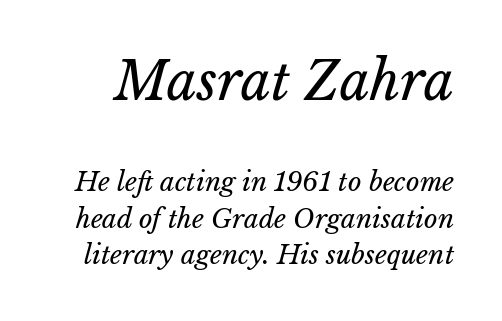
Q: Is the text bold? A: No.
Q: Is the text italic (slanted)? A: Yes, it leans right by about 15 degrees.
Q: Is the text underlined? A: No.
Q: Is the spacing between letters normal or unusually wide? A: Normal.
Q: Is the spacing between lines tight, normal or loose? A: Normal.
Q: Which block of text is set in a larger size, the first (top) or the second (bottom)? A: The first (top) one.
Q: Width (condensed, normal, or wide)? A: Normal.
Q: Stroke contrast? A: Low.
Q: x-height? A: Medium.
Q: Monospaced? A: No.
